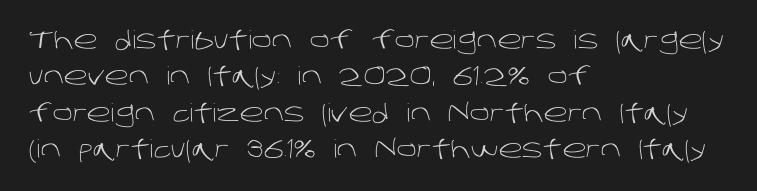
{"bold": "no", "underline": "no", "align": "left", "line_spacing": "normal", "line_spacing_ratio": 1.46, "letter_spacing": "normal", "letter_spacing_em": 0.0, "glyph_px": 25}
